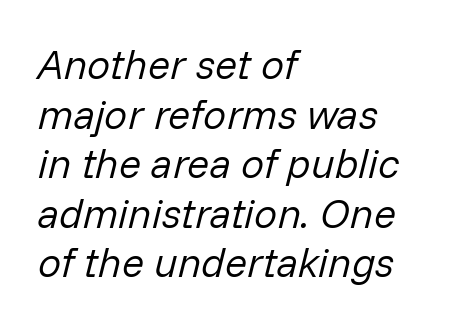
The image shows 41 px regular-weight type, italic (leaning right); set left-aligned, line spacing 1.21x, normal letter spacing, not underlined; low stroke contrast and a medium x-height.
